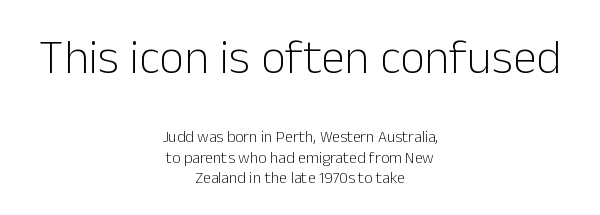
This sample has the flowing, uneven cadence of proportional lettering. These lines stack symmetrically, like a column narrowing and widening about its center. Examine the stroke ends and you'll find no serifs. The letterforms sit shoulder to shoulder at normal distance.
